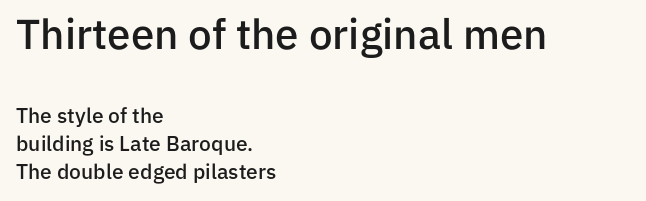
The image shows 42 px semibold sans-serif type, upright; set left-aligned, normal line spacing (1.34x), normal letter spacing, not underlined; the first (top) block is 2.0x larger; low stroke contrast and a medium x-height.
